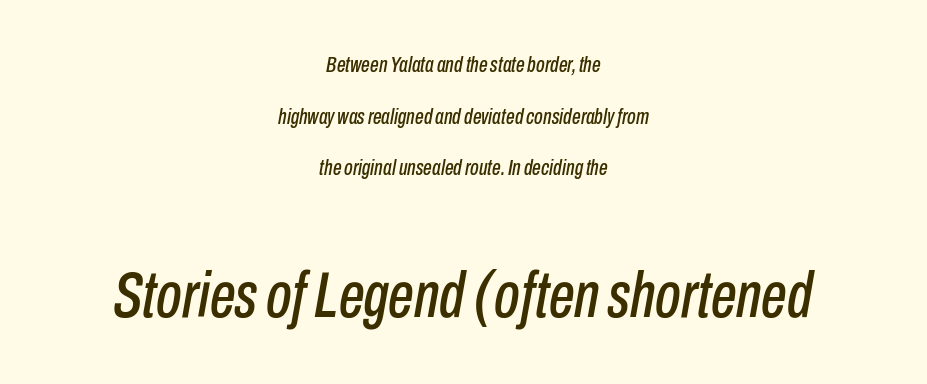
Q: Is the text italic (slanted)? A: Yes, it leans right by about 10 degrees.
Q: Is the text underlined? A: No.
Q: How is the paragraph aligned? A: Centered.
Q: Is the spacing between letters normal or unusually wide? A: Normal.
Q: Is the spacing between lines tight, normal or loose? A: Loose.
Q: Which block of text is set in a larger size, the first (top) or the second (bottom)? A: The second (bottom) one.
Q: Width (condensed, normal, or wide)? A: Condensed.
Q: Stroke contrast? A: Low.
Q: x-height? A: Medium.
Q: Monospaced? A: No.
